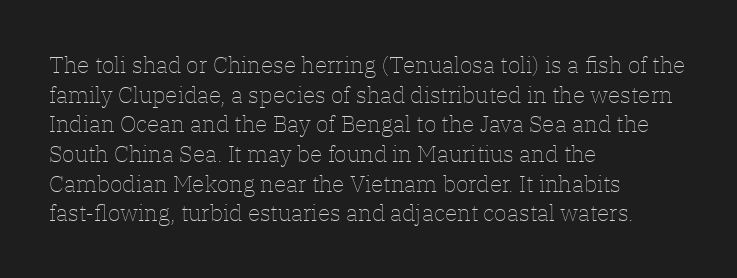
Q: Is the text bold? A: No.
Q: Is the text italic (slanted)? A: No, it is upright.
Q: Is the text underlined? A: No.
Q: How is the paragraph aligned? A: Left-aligned.
Q: Is the spacing between letters normal or unusually wide? A: Normal.
Q: Is the spacing between lines tight, normal or loose? A: Normal.
